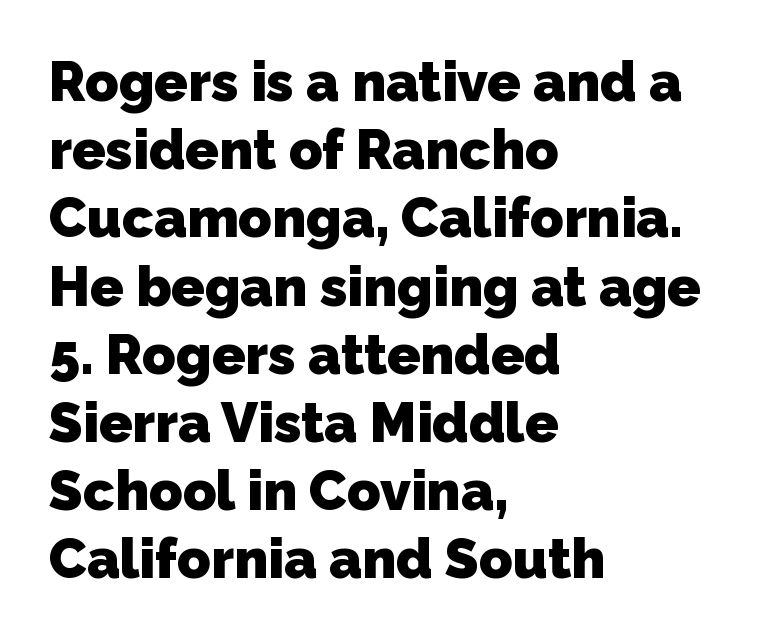
Q: Is the text bold? A: Yes.
Q: Is the typeface a serif or a sans-serif typeface? A: Sans-serif.
Q: Is the text underlined? A: No.
Q: How is the paragraph aligned? A: Left-aligned.
Q: Is the spacing between letters normal or unusually wide? A: Normal.
Q: Width (condensed, normal, or wide)? A: Normal.
Q: Stroke contrast? A: Low.
Q: x-height? A: Medium.
Q: Monospaced? A: No.
